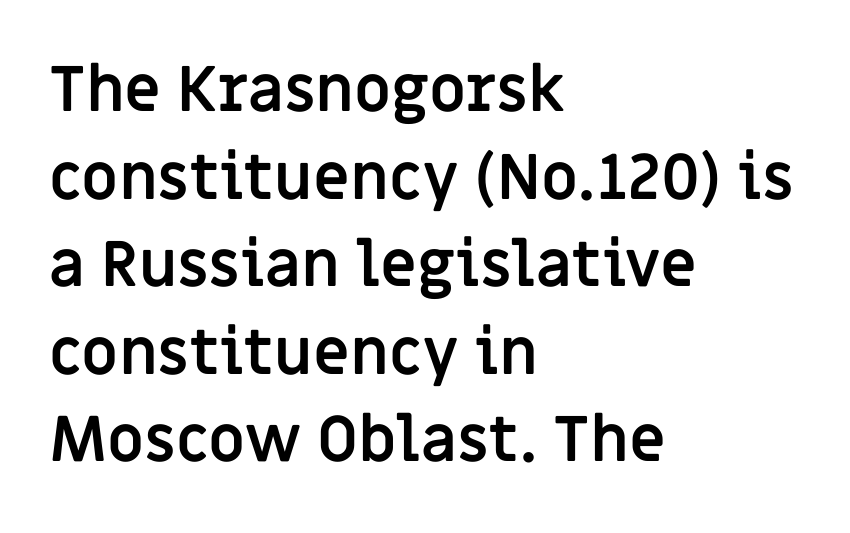
The lines sit at an ordinary, default distance from one another. Do the letters lean? They stand straight. You could call the tracking neutral — neither tight nor loose. The setting favours the left margin, as ordinary paragraphs usually do.
